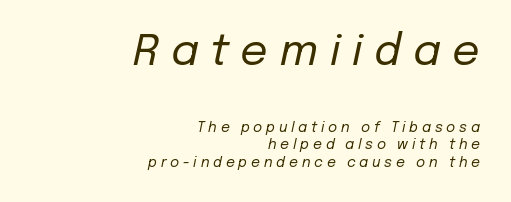
{"italic": "yes", "lean": "right", "slant_degrees": 12, "bold": "no", "weight": "regular", "width": "normal", "stroke_contrast": "low", "x_height": "medium", "monospaced": "no", "underline": "no", "align": "right", "line_spacing": "normal", "line_spacing_ratio": 1.26, "letter_spacing": "wide", "letter_spacing_em": 0.27, "larger_block": "first", "size_ratio": 3.07, "glyph_px": 43}
